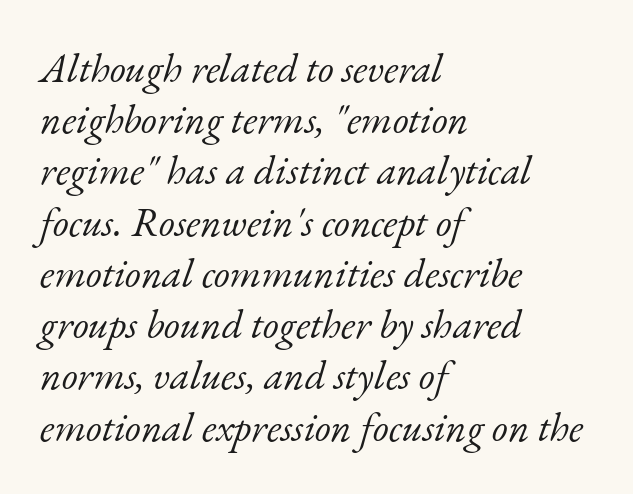
{"serif": "yes", "italic": "yes", "lean": "right", "slant_degrees": 17, "bold": "no", "weight": "light", "width": "normal", "stroke_contrast": "low", "x_height": "small", "monospaced": "no", "underline": "no", "align": "left", "line_spacing": "normal", "line_spacing_ratio": 1.25, "letter_spacing": "normal", "letter_spacing_em": 0.0, "glyph_px": 41}
